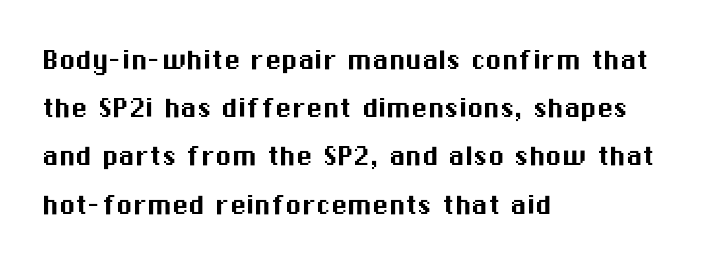
The image shows 33 px sans-serif type, upright; set left-aligned, normal line spacing (1.46x), normal letter spacing, not underlined; medium stroke contrast and a medium x-height.
